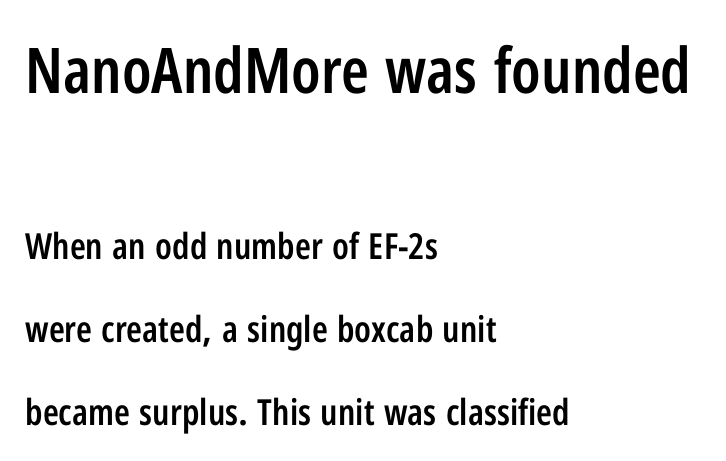
The image shows 63 px semibold, condensed sans-serif type, upright; set left-aligned, loose line spacing (2.3x), normal letter spacing, not underlined; the first (top) block is 1.75x larger; low stroke contrast and a medium x-height.
